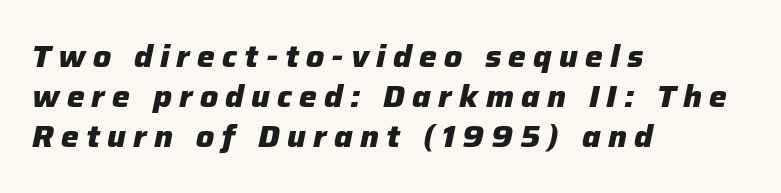
{"italic": "yes", "lean": "right", "slant_degrees": 12, "bold": "yes", "weight": "heavy", "width": "normal", "stroke_contrast": "low", "x_height": "medium", "monospaced": "no", "underline": "no", "align": "left", "line_spacing": "normal", "line_spacing_ratio": 1.33, "letter_spacing": "wide", "letter_spacing_em": 0.24, "glyph_px": 30}
